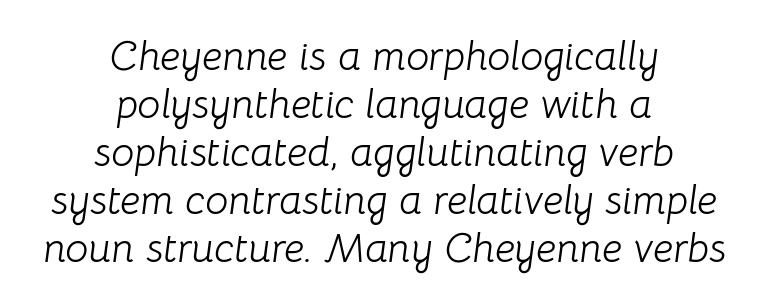
The image shows 41 px light type, italic (leaning right); set centered, line spacing 1.17x, normal letter spacing, not underlined; low stroke contrast and a medium x-height.
